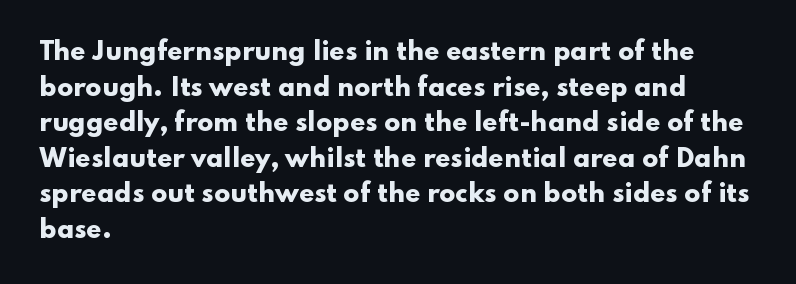
Q: Is the text bold? A: Yes.
Q: Is the text italic (slanted)? A: No, it is upright.
Q: Is the text underlined? A: No.
Q: How is the paragraph aligned? A: Left-aligned.
Q: Is the spacing between letters normal or unusually wide? A: Normal.
Q: Is the spacing between lines tight, normal or loose? A: Normal.
